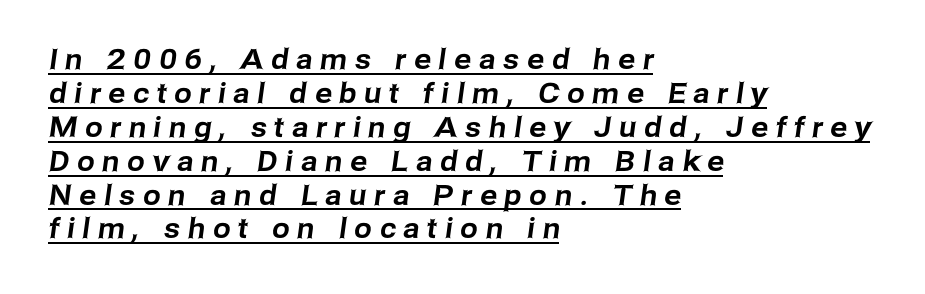
The image shows 28 px sans-serif type; set left-aligned, line spacing 1.21x, unusually wide letter spacing (+0.28 em), underlined; low stroke contrast and a medium x-height.
